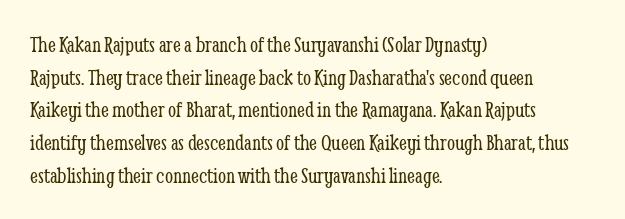
Q: Is the text bold? A: No.
Q: Is the text italic (slanted)? A: No, it is upright.
Q: Is the text underlined? A: No.
Q: How is the paragraph aligned? A: Left-aligned.
Q: Is the spacing between letters normal or unusually wide? A: Normal.
Q: Is the spacing between lines tight, normal or loose? A: Normal.
